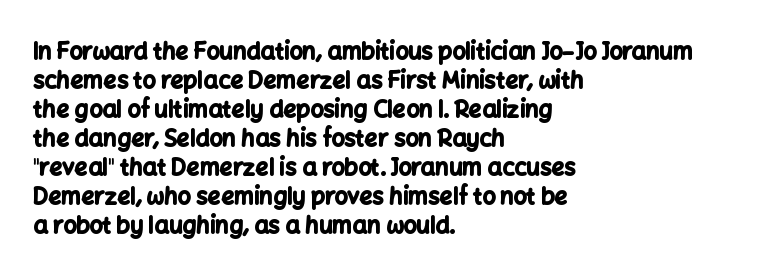
The typography opts for an upright posture over an oblique one. What weight is shown? A full bold with thick strokes. How would I describe the line gaps? Plain and ordinary. Each line starts at the same left margin while the right side varies.
